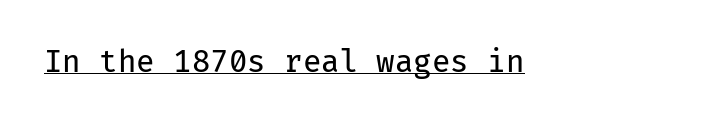
Q: Is the text bold? A: No.
Q: Is the text italic (slanted)? A: No, it is upright.
Q: Is the typeface a serif or a sans-serif typeface? A: Sans-serif.
Q: Is the text underlined? A: Yes.
Q: Is the spacing between letters normal or unusually wide? A: Normal.
Q: Width (condensed, normal, or wide)? A: Normal.
Q: Stroke contrast? A: Low.
Q: x-height? A: Medium.
Q: Monospaced? A: Yes.
